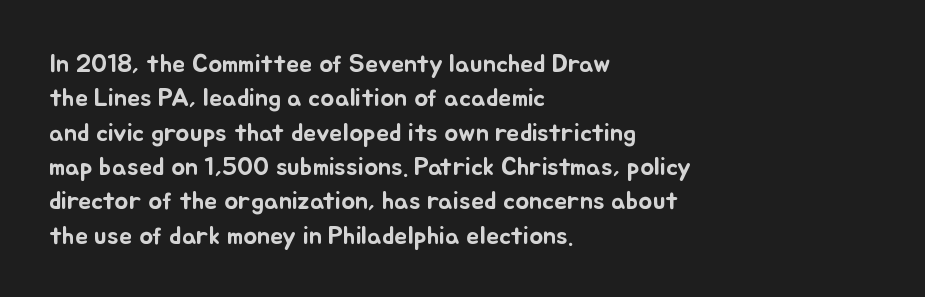
The image shows 26 px text type, upright; set left-aligned, normal line spacing (1.32x), normal letter spacing, not underlined.
